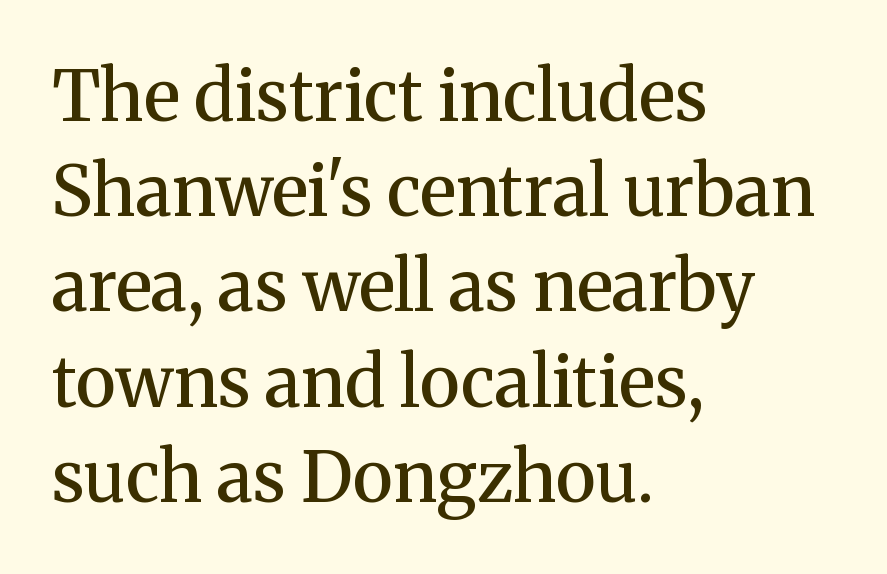
Q: Is the text bold? A: Semi-bold.
Q: Is the text italic (slanted)? A: No, it is upright.
Q: Is the typeface a serif or a sans-serif typeface? A: Serif.
Q: Is the text underlined? A: No.
Q: How is the paragraph aligned? A: Left-aligned.
Q: Is the spacing between letters normal or unusually wide? A: Normal.
Q: Is the spacing between lines tight, normal or loose? A: Normal.
Q: Width (condensed, normal, or wide)? A: Normal.
Q: Stroke contrast? A: Medium.
Q: x-height? A: Medium.
Q: Monospaced? A: No.
